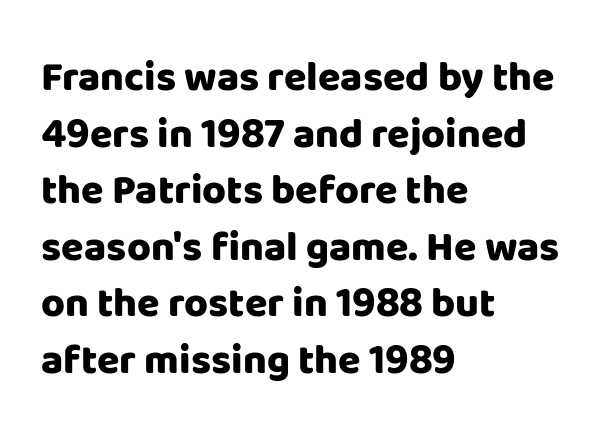
Ordinary non-slanted type is in use. Observe the ordinary spacing: letters are neighbours, not strangers. A typesetter would call this proportional, since set widths differ per character. Bare-footed words on every line.
